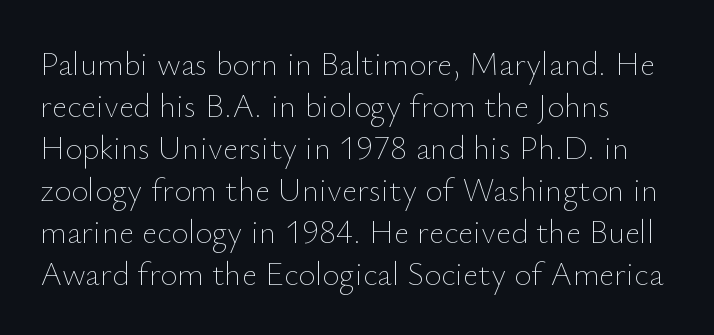
The image shows 33 px thin type, upright; set left-aligned, normal line spacing (1.27x), normal letter spacing, not underlined; low stroke contrast and a small x-height.
